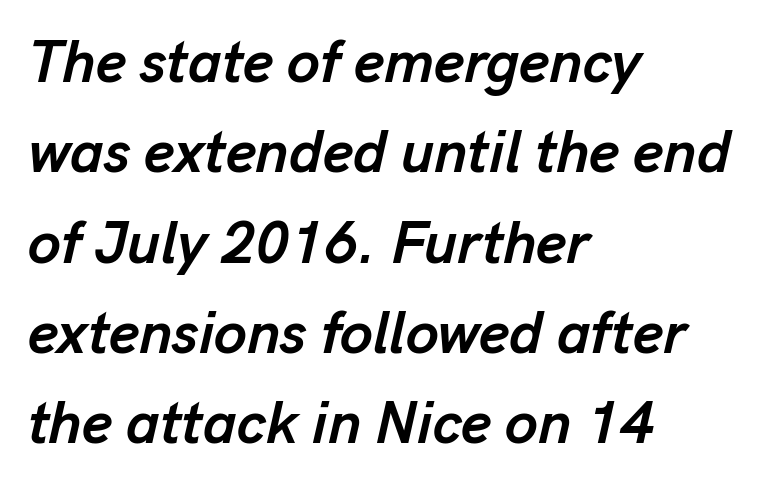
{"italic": "yes", "lean": "right", "slant_degrees": 13, "bold": "yes", "weight": "semibold", "width": "normal", "stroke_contrast": "low", "x_height": "medium", "monospaced": "no", "underline": "no", "align": "left", "line_spacing": "normal", "line_spacing_ratio": 1.53, "letter_spacing": "normal", "letter_spacing_em": 0.0, "glyph_px": 59}
